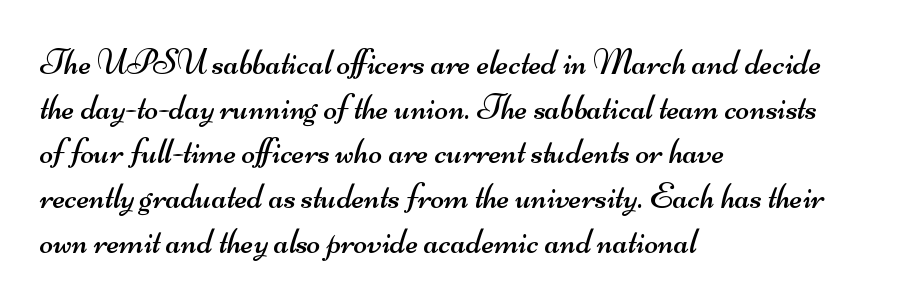
The image shows 36 px regular-weight, wide sans-serif type; set left-aligned, line spacing 1.24x, normal letter spacing, not underlined; medium stroke contrast and a small x-height.
